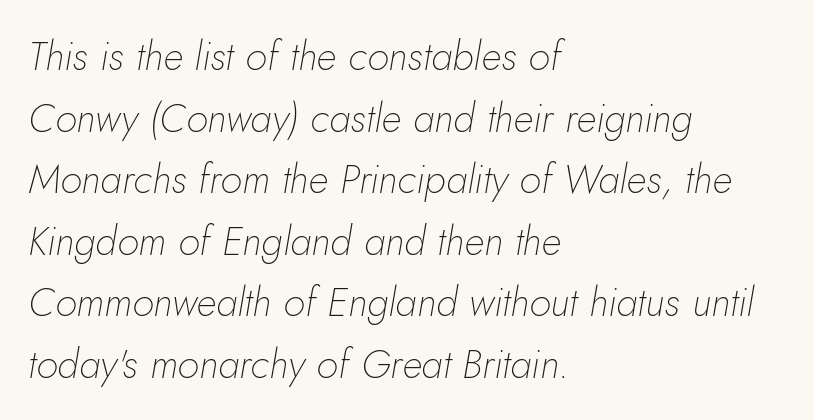
Q: Is the text bold? A: No.
Q: Is the text italic (slanted)? A: Yes, it leans right by about 10 degrees.
Q: Is the text underlined? A: No.
Q: How is the paragraph aligned? A: Left-aligned.
Q: Is the spacing between letters normal or unusually wide? A: Normal.
Q: Is the spacing between lines tight, normal or loose? A: Normal.
Q: Width (condensed, normal, or wide)? A: Normal.
Q: Stroke contrast? A: Low.
Q: x-height? A: Small.
Q: Monospaced? A: No.
